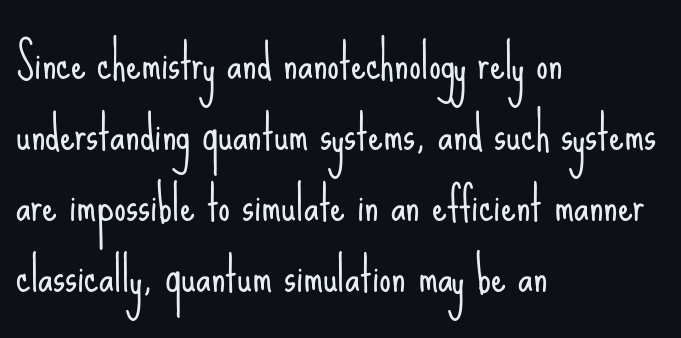
Is there any slant? The stems are plumb. The leading is moderate, giving the passage an even texture. Each row of text sits above clean, open space. The strokes carry an ordinary text weight at most.
